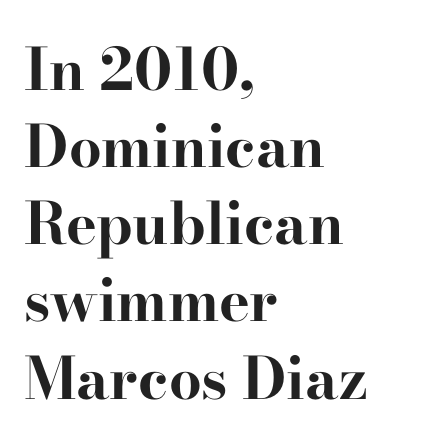
Think of a printed novel: that variable character pitch is what you see here. Casual observation: everything's shoved over to the left. Quick note: underline off. The type is set solid horizontally, with unmodified tracking. Letterform terminals end in serifs throughout the passage.
